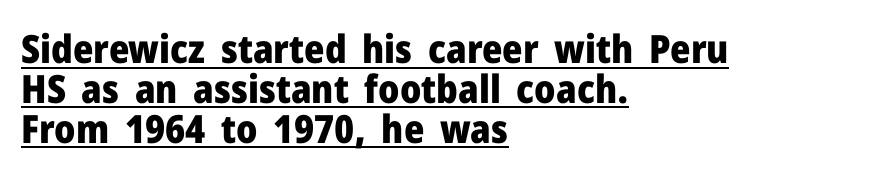
{"serif": "no", "italic": "no", "bold": "yes", "weight": "heavy", "width": "normal", "stroke_contrast": "low", "x_height": "medium", "monospaced": "no", "underline": "yes", "align": "left", "line_spacing": "tight", "line_spacing_ratio": 1.02, "letter_spacing": "normal", "letter_spacing_em": 0.0, "glyph_px": 39}
